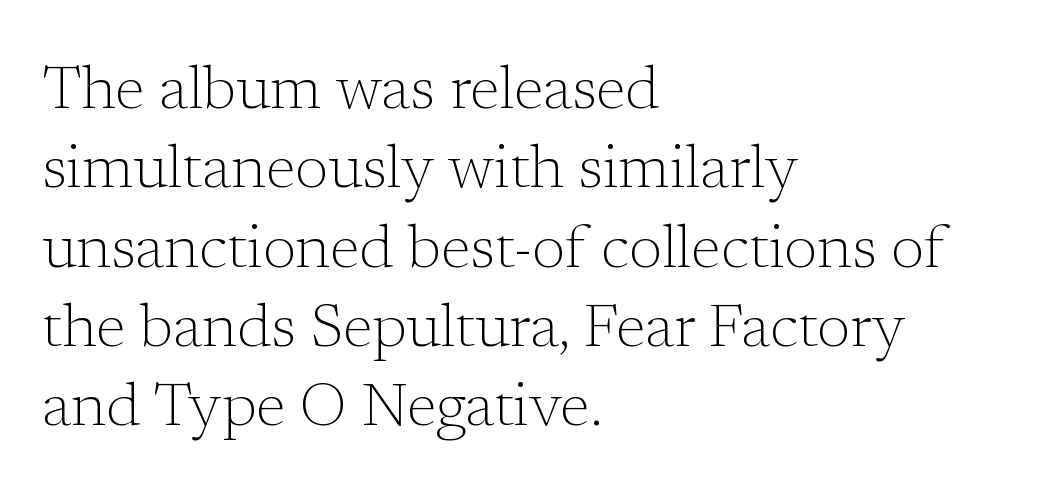
Q: Is the text bold? A: No.
Q: Is the text italic (slanted)? A: No, it is upright.
Q: Is the typeface a serif or a sans-serif typeface? A: Serif.
Q: Is the text underlined? A: No.
Q: How is the paragraph aligned? A: Left-aligned.
Q: Is the spacing between letters normal or unusually wide? A: Normal.
Q: Is the spacing between lines tight, normal or loose? A: Normal.
Q: Width (condensed, normal, or wide)? A: Normal.
Q: Stroke contrast? A: Low.
Q: x-height? A: Medium.
Q: Monospaced? A: No.
